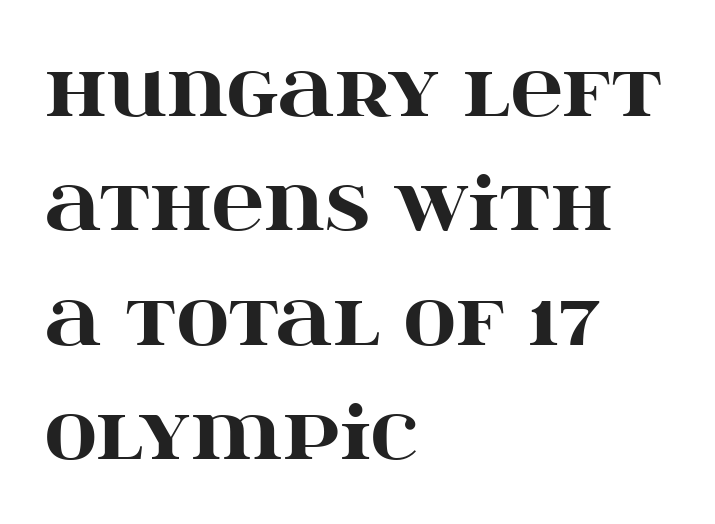
{"serif": "yes", "italic": "no", "bold": "yes", "weight": "heavy", "width": "wide", "stroke_contrast": "high", "x_height": "large", "monospaced": "no", "underline": "no", "align": "left", "line_spacing": "normal", "line_spacing_ratio": 1.59, "letter_spacing": "normal", "letter_spacing_em": 0.0, "glyph_px": 72}
